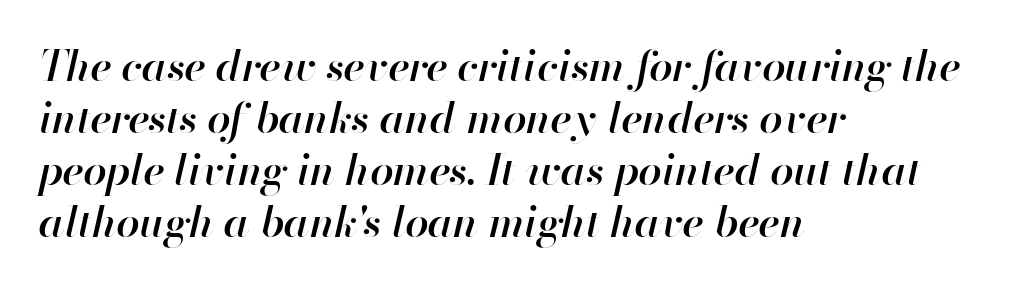
When letters slant like this, we call the style italic. Unmarked baselines from the first word to the last. A student would call this left alignment; a typographer would say flush left, rag right. Is this a fixed-width face? No — the glyphs have proportional, varying widths.
